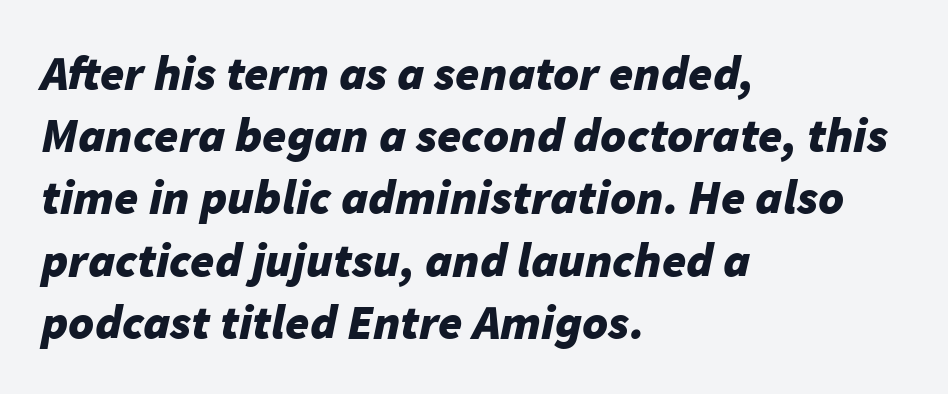
The image shows 49 px bold type, italic (leaning right); set left-aligned, normal line spacing (1.27x), normal letter spacing, not underlined; low stroke contrast and a medium x-height.
